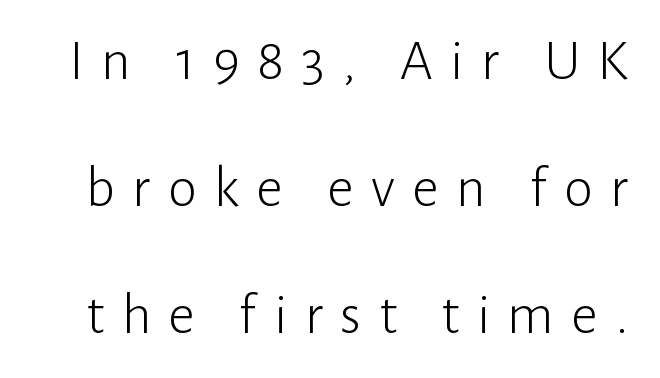
The image shows 58 px light sans-serif type, upright; set loose line spacing (2.19x), unusually wide letter spacing (+0.3 em), not underlined; low stroke contrast and a medium x-height.
